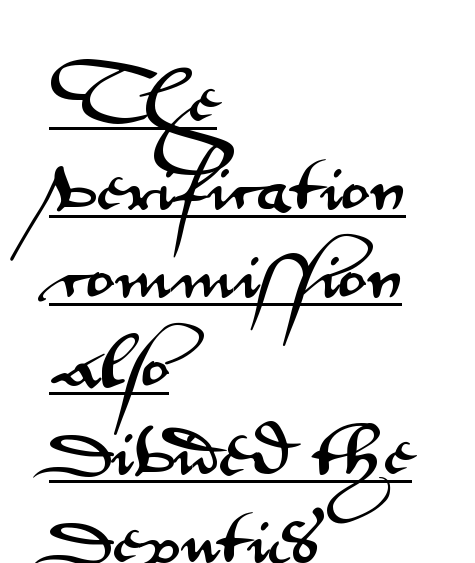
Q: Is the text italic (slanted)? A: Yes.
Q: Is the typeface a serif or a sans-serif typeface? A: Sans-serif.
Q: Is the text underlined? A: Yes.
Q: How is the paragraph aligned? A: Left-aligned.
Q: Is the spacing between letters normal or unusually wide? A: Normal.
Q: Is the spacing between lines tight, normal or loose? A: Normal.
Q: Width (condensed, normal, or wide)? A: Wide.
Q: Stroke contrast? A: Medium.
Q: x-height? A: Small.
Q: Monospaced? A: No.
